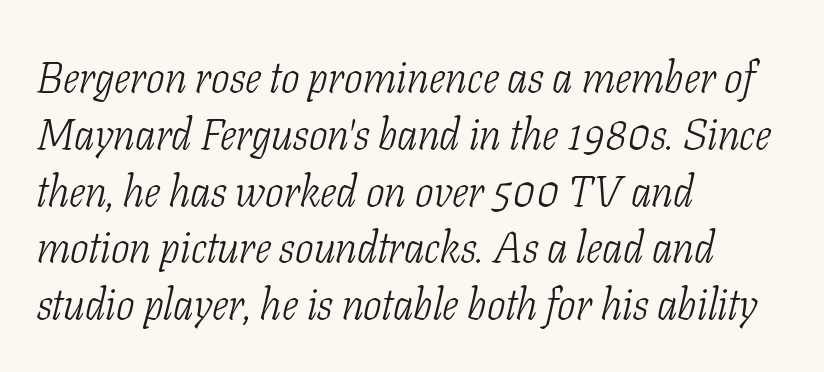
Q: Is the text bold? A: No.
Q: Is the text italic (slanted)? A: Yes, it leans right by about 11 degrees.
Q: Is the typeface a serif or a sans-serif typeface? A: Serif.
Q: Is the text underlined? A: No.
Q: How is the paragraph aligned? A: Left-aligned.
Q: Is the spacing between letters normal or unusually wide? A: Normal.
Q: Is the spacing between lines tight, normal or loose? A: Normal.
Q: Width (condensed, normal, or wide)? A: Condensed.
Q: Stroke contrast? A: Low.
Q: x-height? A: Medium.
Q: Monospaced? A: No.
